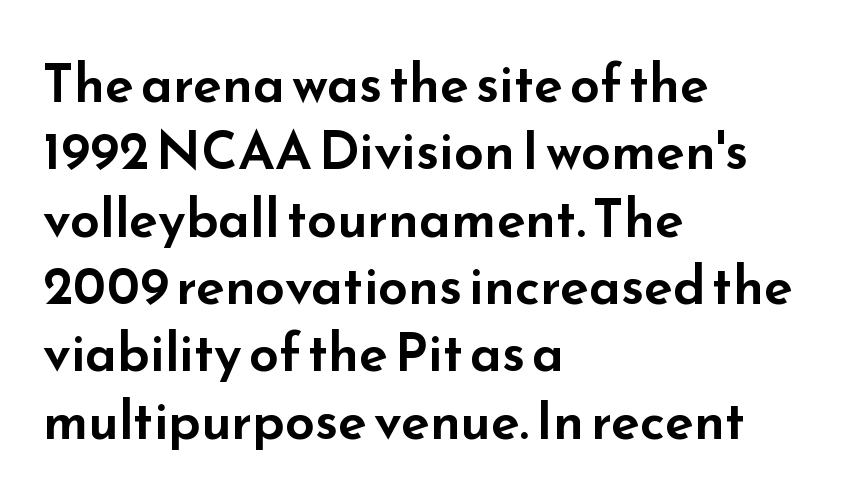
{"serif": "no", "italic": "no", "width": "wide", "stroke_contrast": "low", "x_height": "small", "monospaced": "no", "underline": "no", "align": "left", "line_spacing": "normal", "line_spacing_ratio": 1.27, "letter_spacing": "normal", "letter_spacing_em": 0.0, "glyph_px": 53}
